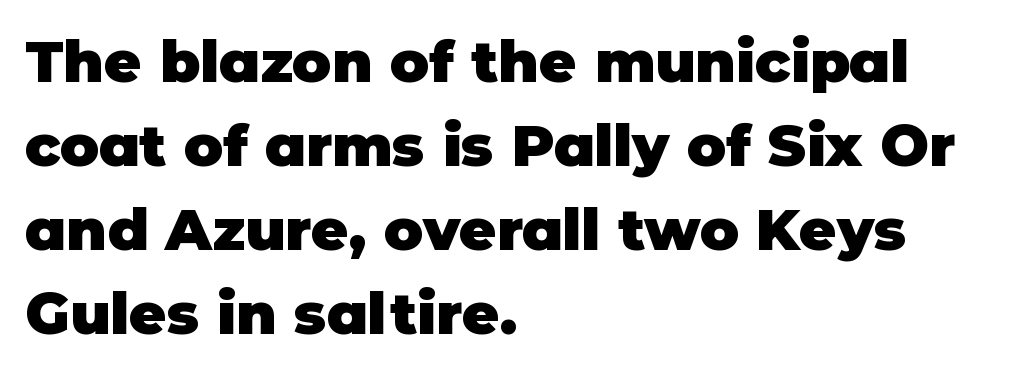
{"serif": "no", "italic": "no", "bold": "yes", "weight": "heavy", "width": "normal", "stroke_contrast": "low", "x_height": "large", "monospaced": "no", "underline": "no", "align": "left", "line_spacing": "normal", "line_spacing_ratio": 1.45, "letter_spacing": "normal", "letter_spacing_em": 0.0, "glyph_px": 58}
